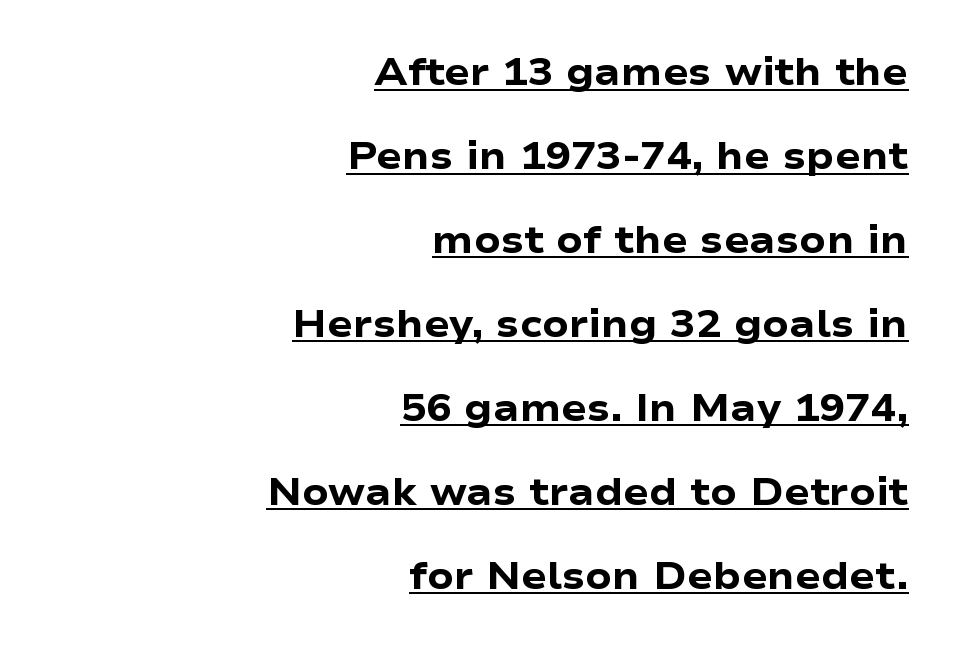
Q: Is the text bold? A: Yes.
Q: Is the text italic (slanted)? A: No, it is upright.
Q: Is the typeface a serif or a sans-serif typeface? A: Sans-serif.
Q: Is the text underlined? A: Yes.
Q: How is the paragraph aligned? A: Right-aligned.
Q: Is the spacing between letters normal or unusually wide? A: Normal.
Q: Is the spacing between lines tight, normal or loose? A: Loose.
Q: Width (condensed, normal, or wide)? A: Wide.
Q: Stroke contrast? A: Low.
Q: x-height? A: Medium.
Q: Monospaced? A: No.
